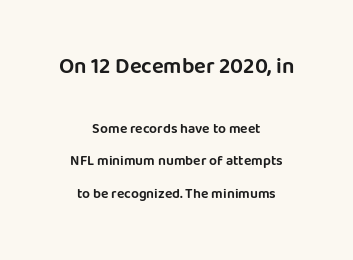
Q: Is the text italic (slanted)? A: No, it is upright.
Q: Is the text underlined? A: No.
Q: How is the paragraph aligned? A: Centered.
Q: Is the spacing between letters normal or unusually wide? A: Normal.
Q: Is the spacing between lines tight, normal or loose? A: Loose.
Q: Which block of text is set in a larger size, the first (top) or the second (bottom)? A: The first (top) one.
